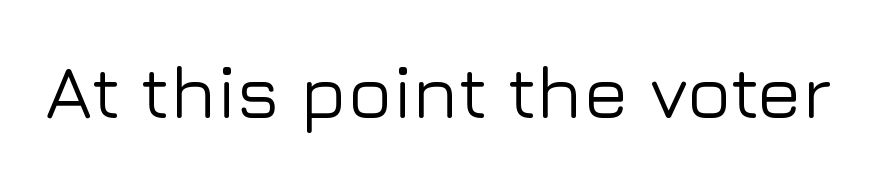
Q: Is the text italic (slanted)? A: No, it is upright.
Q: Is the typeface a serif or a sans-serif typeface? A: Sans-serif.
Q: Is the text underlined? A: No.
Q: Is the spacing between letters normal or unusually wide? A: Normal.
Q: Width (condensed, normal, or wide)? A: Normal.
Q: Stroke contrast? A: Low.
Q: x-height? A: Medium.
Q: Monospaced? A: No.
